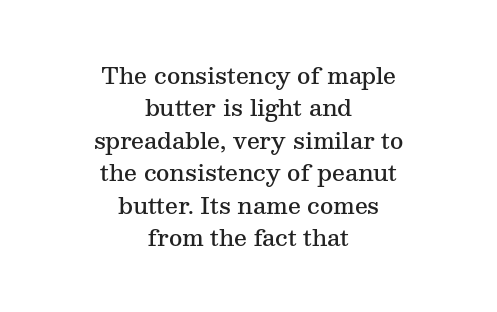
Q: Is the text bold? A: Semi-bold.
Q: Is the text italic (slanted)? A: No, it is upright.
Q: Is the text underlined? A: No.
Q: How is the paragraph aligned? A: Centered.
Q: Is the spacing between letters normal or unusually wide? A: Normal.
Q: Is the spacing between lines tight, normal or loose? A: Normal.
